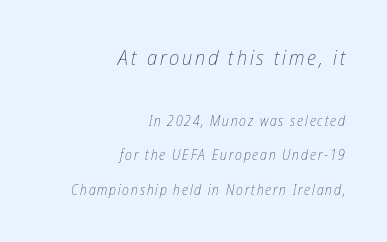
{"italic": "yes", "lean": "right", "slant_degrees": 12, "bold": "no", "underline": "no", "align": "right", "line_spacing": "loose", "line_spacing_ratio": 2.47, "larger_block": "first", "size_ratio": 1.5, "glyph_px": 21}
